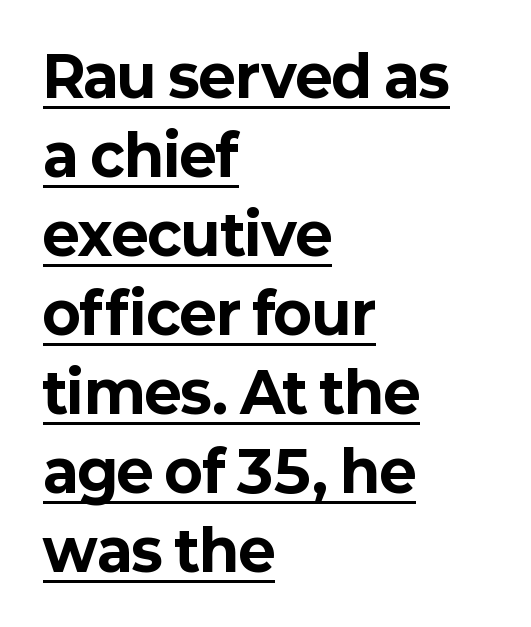
{"serif": "no", "italic": "no", "bold": "yes", "weight": "bold", "width": "normal", "stroke_contrast": "low", "x_height": "medium", "monospaced": "no", "underline": "yes", "align": "left", "line_spacing": "normal", "line_spacing_ratio": 1.41, "letter_spacing": "normal", "letter_spacing_em": 0.0, "glyph_px": 56}
